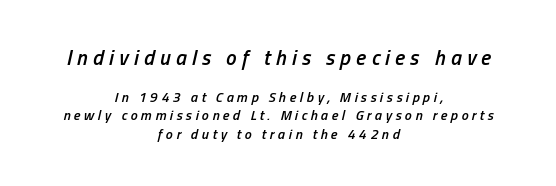
Summary of vertical rhythm: regular, with standard interline spacing. Centered paragraph, ragged on both sides. Character size in the leading block exceeds that of the trailing block. Weight check: semibold — heavier than regular, not quite bold.
